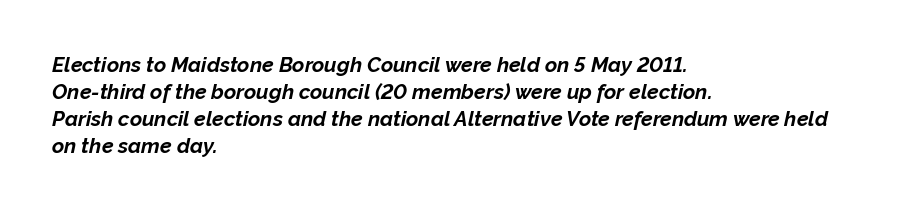
The image shows 21 px bold type, italic (leaning right); set left-aligned, normal line spacing (1.29x), normal letter spacing, not underlined.
